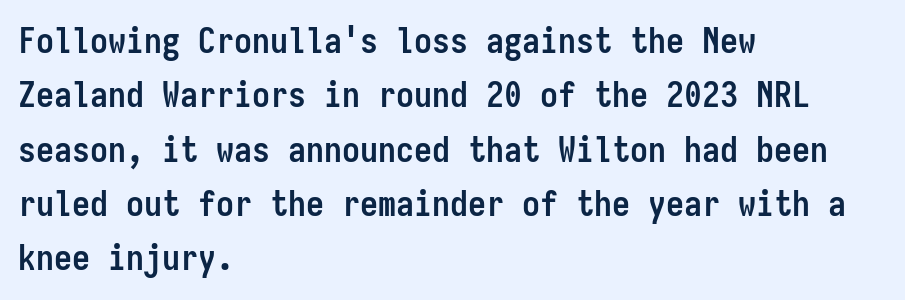
The image shows 36 px semibold, condensed sans-serif type, upright, monospaced; set left-aligned, normal line spacing (1.51x), normal letter spacing, not underlined; low stroke contrast and a medium x-height.
